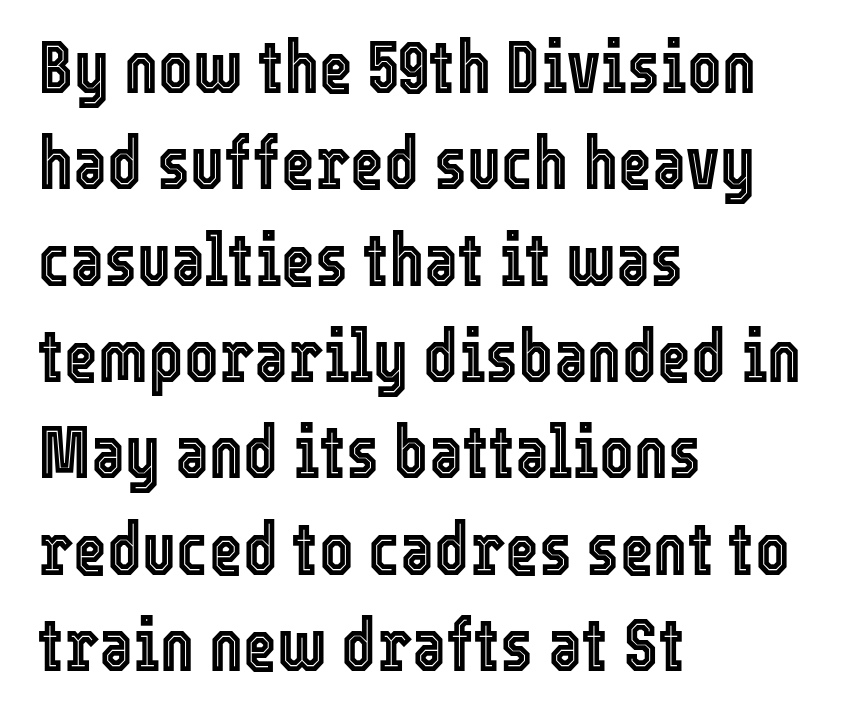
The type sits square on the baseline with zero lean. Every row of glyphs begins at an identical x-position on the left. Tracking value appears to be zero — textbook default spacing. Honestly, there is no underline to notice here at all. The letters advance in unequal steps, a hallmark of proportional type. The lines sit at an ordinary, default distance from one another.
